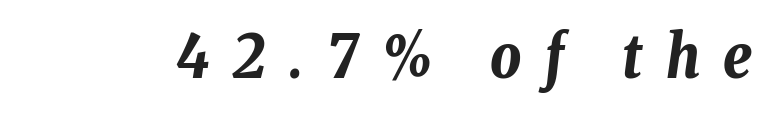
Chunky letters — that's bold for sure. Designer's note — italics engaged. A clean baseline with only descenders dipping below it. The horizontal fit of the characters is loose and conspicuously gappy. Looks like regular typesetting: each glyph gets only the width it needs.
